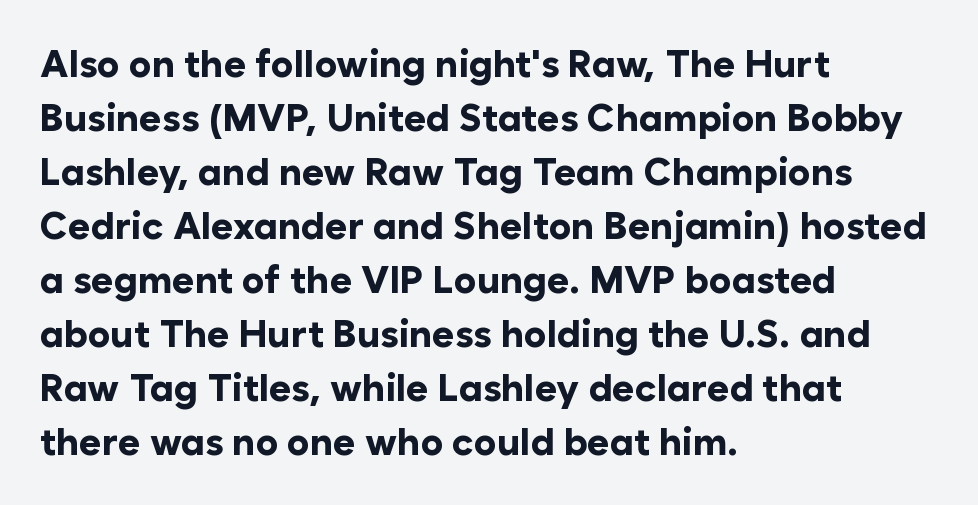
The image shows 38 px bold sans-serif type, upright; set left-aligned, normal line spacing (1.42x), normal letter spacing, not underlined; low stroke contrast and a medium x-height.
